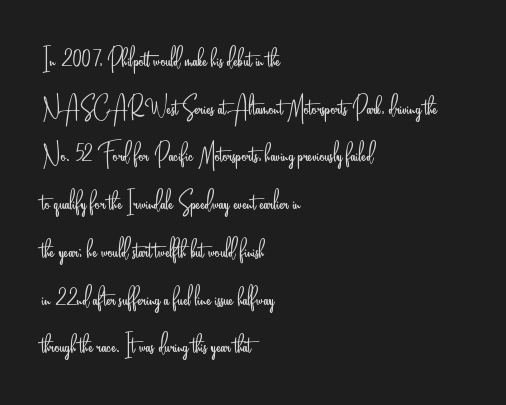
Q: Is the text bold? A: No.
Q: Is the typeface a serif or a sans-serif typeface? A: Sans-serif.
Q: Is the text underlined? A: No.
Q: How is the paragraph aligned? A: Left-aligned.
Q: Is the spacing between letters normal or unusually wide? A: Normal.
Q: Is the spacing between lines tight, normal or loose? A: Normal.
Q: Width (condensed, normal, or wide)? A: Condensed.
Q: Stroke contrast? A: Low.
Q: x-height? A: Small.
Q: Monospaced? A: No.
